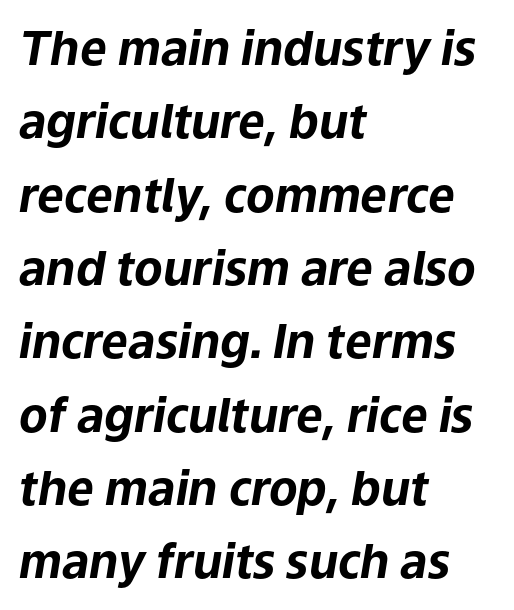
The line texture is even and compact thanks to regular tracking. A typesetter would call this proportional, since set widths differ per character. Reading down the column, the eye jumps a familiar distance to each next line. The text carries the slant typical of an italic or oblique font.
